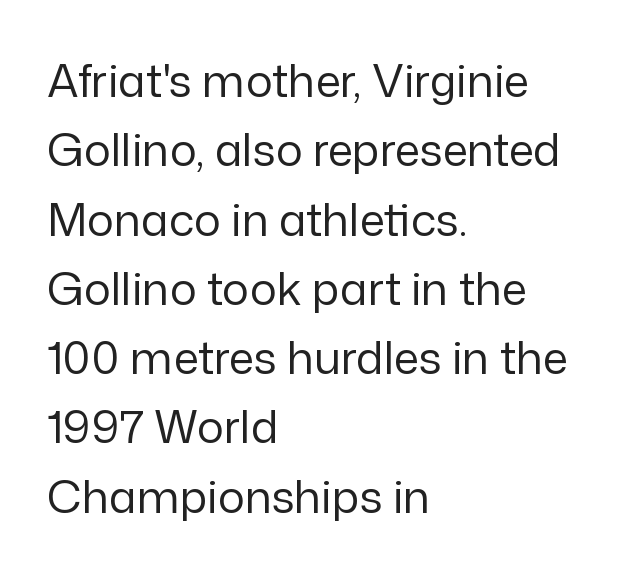
Tracking value appears to be zero — textbook default spacing. Each new line begins a customary step beneath the previous one. The letters look calm and open, with moderate or lighter stems. The gap between lines stays unmarked.
